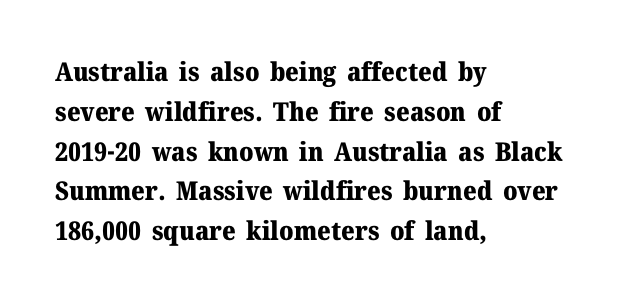
{"italic": "no", "bold": "yes", "underline": "no", "align": "left", "line_spacing": "normal", "line_spacing_ratio": 1.53, "letter_spacing": "normal", "letter_spacing_em": 0.0, "glyph_px": 26}
